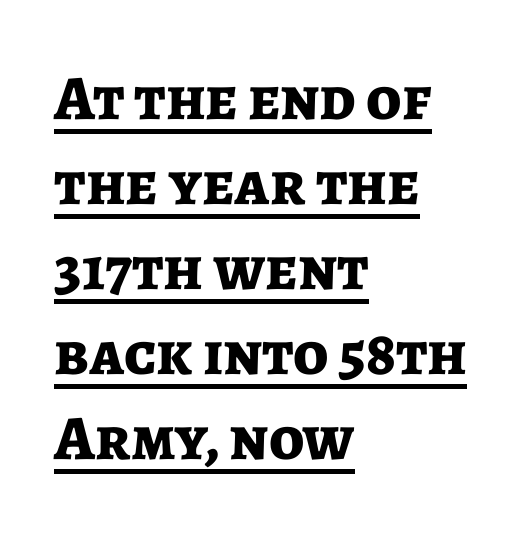
Nope, no serifs anywhere on these letters. Spacing verdict: proportional, widths tailored to each character. The string is rendered with underlining switched on. Its strokes are broad and dark, the hallmark of bold type.
